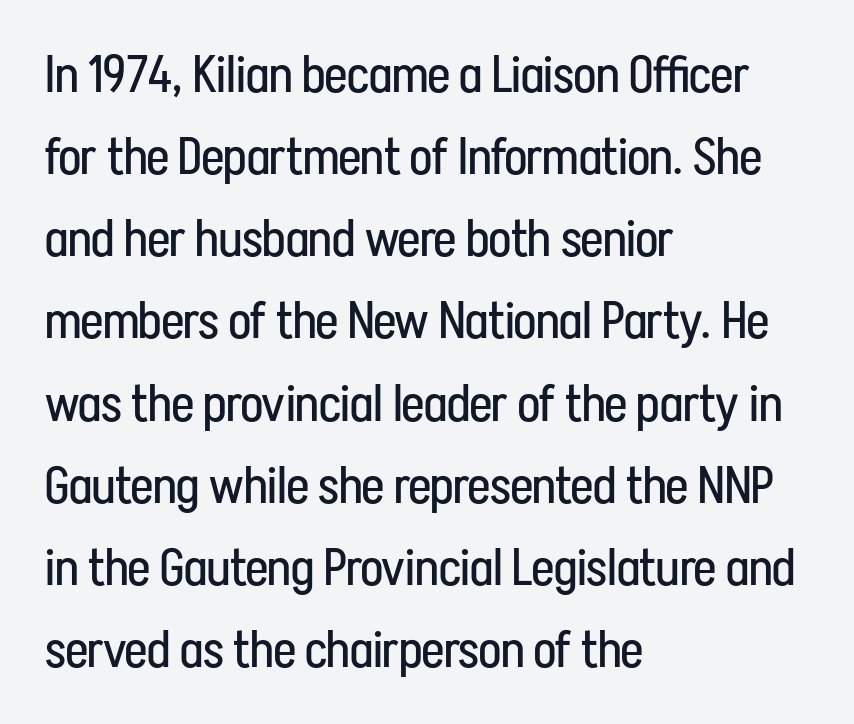
Q: Is the text bold? A: No.
Q: Is the text italic (slanted)? A: No, it is upright.
Q: Is the typeface a serif or a sans-serif typeface? A: Sans-serif.
Q: Is the text underlined? A: No.
Q: How is the paragraph aligned? A: Left-aligned.
Q: Is the spacing between letters normal or unusually wide? A: Normal.
Q: Is the spacing between lines tight, normal or loose? A: Normal.
Q: Width (condensed, normal, or wide)? A: Condensed.
Q: Stroke contrast? A: Low.
Q: x-height? A: Medium.
Q: Monospaced? A: No.
